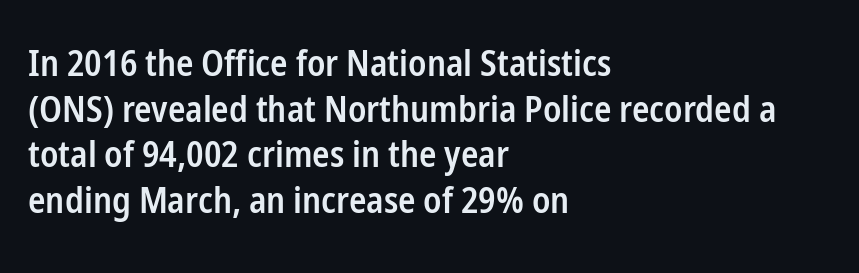
This sample has the flowing, uneven cadence of proportional lettering. Line starts are locked; line ends wander. A typesetter would mark this as roman, not italic. The letters are semibold — heavier than regular but short of a full bold. Reading down the column, the eye jumps a familiar distance to each next line.
